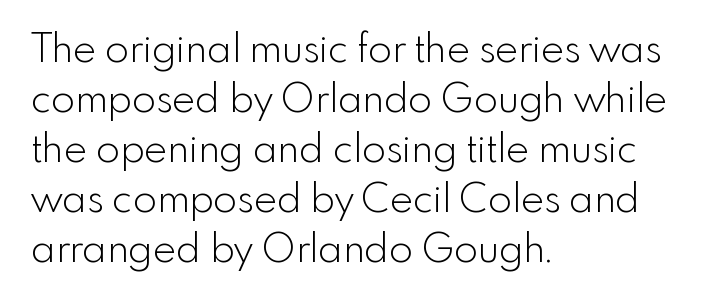
Q: Is the text bold? A: No.
Q: Is the text italic (slanted)? A: No, it is upright.
Q: Is the typeface a serif or a sans-serif typeface? A: Sans-serif.
Q: Is the text underlined? A: No.
Q: How is the paragraph aligned? A: Left-aligned.
Q: Is the spacing between letters normal or unusually wide? A: Normal.
Q: Is the spacing between lines tight, normal or loose? A: Normal.
Q: Width (condensed, normal, or wide)? A: Normal.
Q: x-height? A: Small.
Q: Monospaced? A: No.
